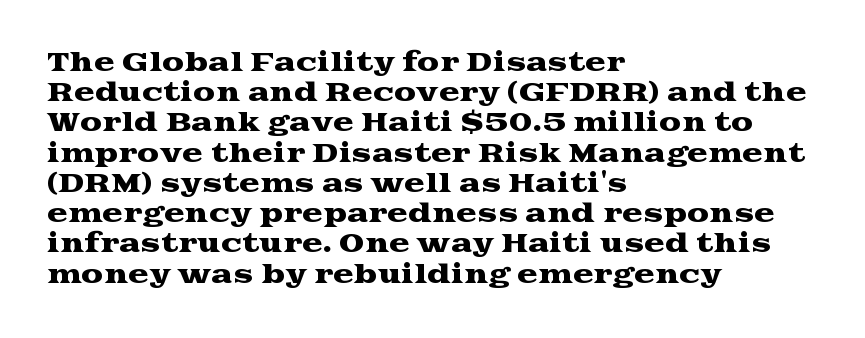
Standard letterfit; no display-style spreading of the glyphs. A typesetter would mark this as roman, not italic. Does the copy run flush right? No — it runs flush left. Words float on clear page, feet unadorned.
